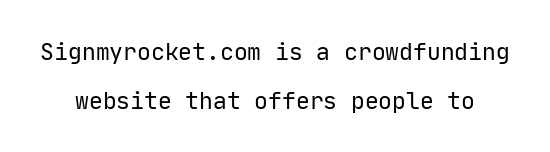
{"italic": "no", "bold": "no", "underline": "no", "line_spacing": "loose", "line_spacing_ratio": 2.12, "letter_spacing": "normal", "letter_spacing_em": 0.0, "glyph_px": 23}
